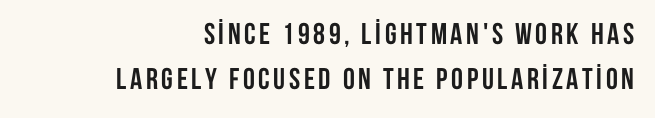
Q: Is the text bold? A: Yes.
Q: Is the text italic (slanted)? A: No, it is upright.
Q: Is the typeface a serif or a sans-serif typeface? A: Sans-serif.
Q: Is the text underlined? A: No.
Q: How is the paragraph aligned? A: Right-aligned.
Q: Is the spacing between lines tight, normal or loose? A: Normal.
Q: Width (condensed, normal, or wide)? A: Condensed.
Q: Stroke contrast? A: Low.
Q: x-height? A: Large.
Q: Monospaced? A: No.
